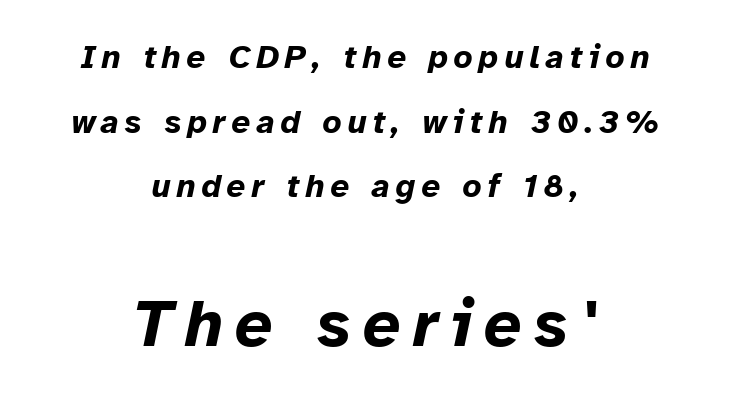
Q: Is the text bold? A: Yes.
Q: Is the text italic (slanted)? A: Yes, it leans right by about 12 degrees.
Q: Is the text underlined? A: No.
Q: How is the paragraph aligned? A: Centered.
Q: Is the spacing between lines tight, normal or loose? A: Loose.
Q: Which block of text is set in a larger size, the first (top) or the second (bottom)? A: The second (bottom) one.
Q: Width (condensed, normal, or wide)? A: Normal.
Q: Stroke contrast? A: Low.
Q: x-height? A: Medium.
Q: Monospaced? A: No.
